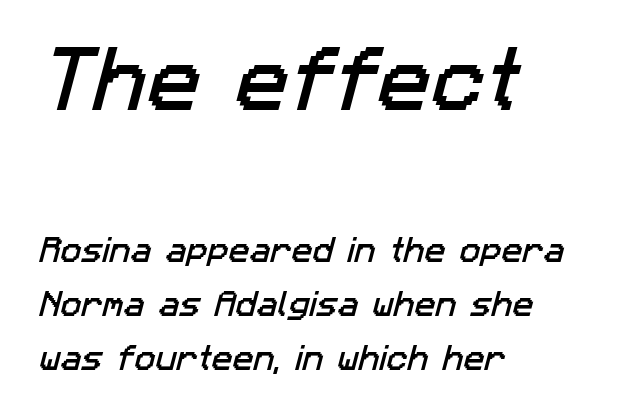
Plain, unruled lines of type. Vertical spacing — loose. In terms of letterform style, serifs are entirely absent. This rendering uses left alignment, leaving the right contour irregular.
